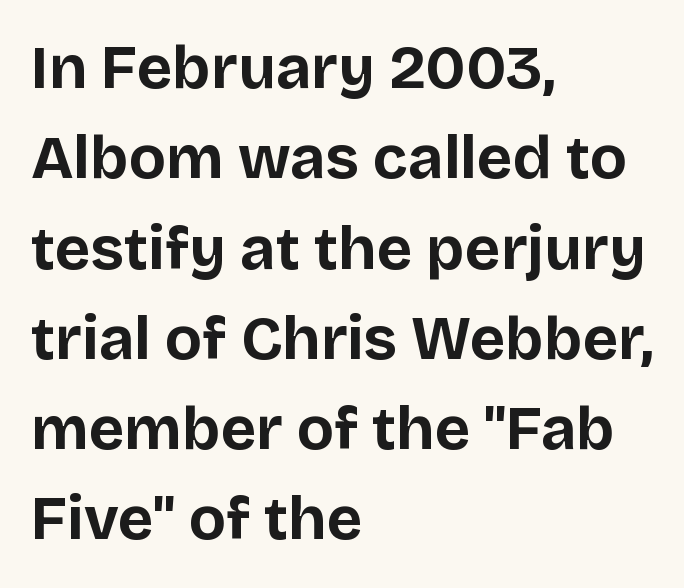
{"serif": "no", "italic": "no", "bold": "yes", "weight": "bold", "width": "normal", "stroke_contrast": "low", "x_height": "large", "monospaced": "no", "underline": "no", "align": "left", "line_spacing": "normal", "line_spacing_ratio": 1.48, "letter_spacing": "normal", "letter_spacing_em": 0.0, "glyph_px": 61}
